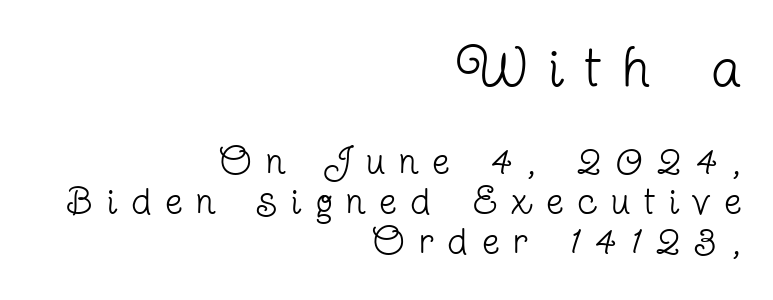
The image shows 57 px regular-weight, condensed serif type, upright; set right-aligned, tight line spacing (1.05x), unusually wide letter spacing (+0.39 em), not underlined; the first (top) block is 1.5x larger; low stroke contrast and a medium x-height.
